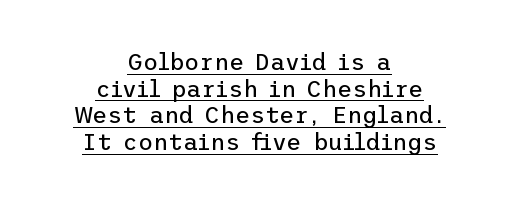
Q: Is the text bold? A: No.
Q: Is the text italic (slanted)? A: No, it is upright.
Q: Is the text underlined? A: Yes.
Q: How is the paragraph aligned? A: Centered.
Q: Is the spacing between letters normal or unusually wide? A: Normal.
